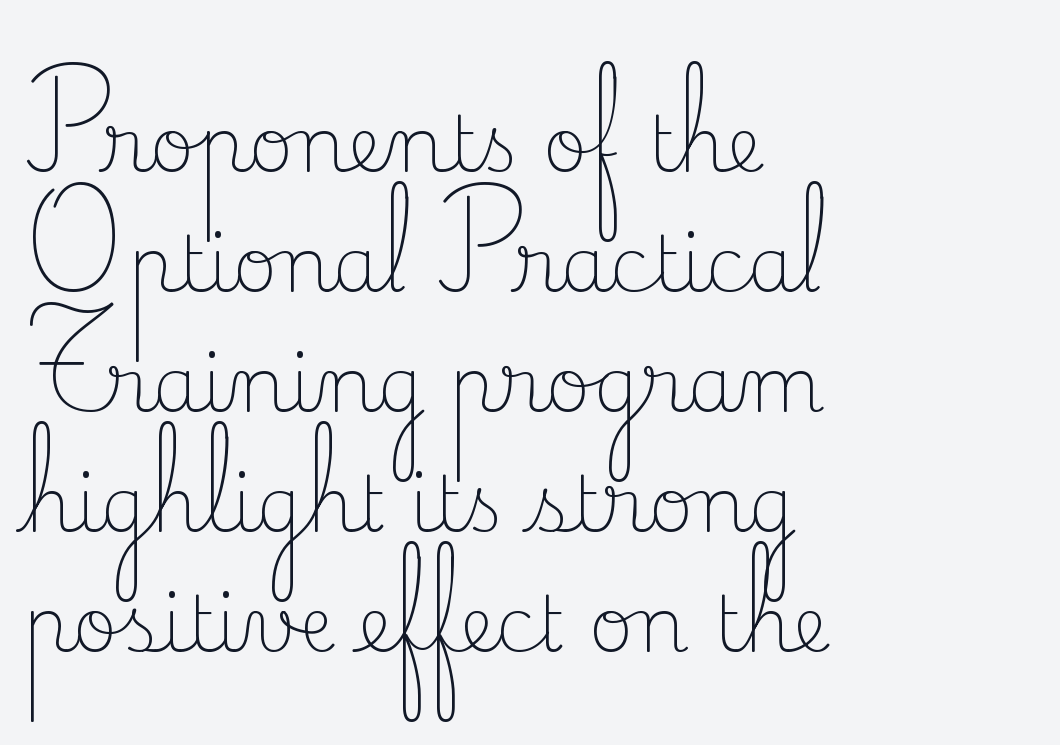
The image shows 77 px light serif type, upright; set left-aligned, normal line spacing (1.56x), normal letter spacing, not underlined; low stroke contrast and a small x-height.
